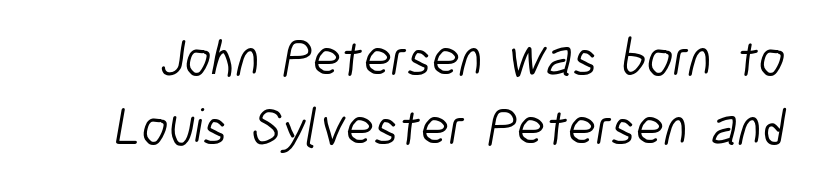
Compared with a typical body face, this is equally light or lighter still. Compared with typical body copy, the letter spacing here is the same. The passage shown is typed in a proportional face where columns would drift. Stroke terminals: plain, sans-serif. Vertically, the passage feels balanced, rows spaced as you'd expect.
